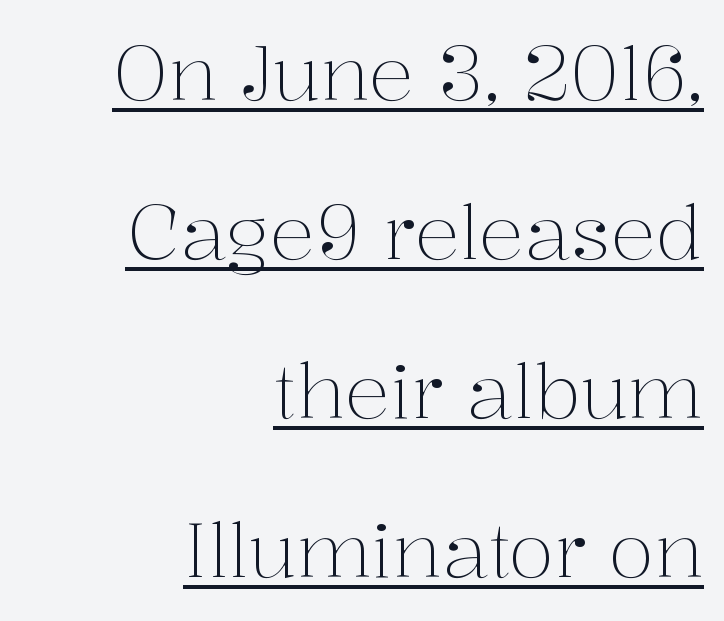
The image shows 75 px light serif type, upright; set right-aligned, loose line spacing (2.12x), normal letter spacing, underlined; medium stroke contrast and a medium x-height.
